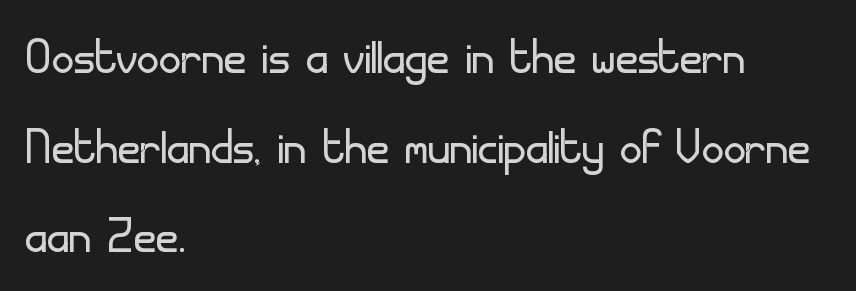
{"serif": "no", "italic": "no", "bold": "no", "weight": "light", "width": "normal", "stroke_contrast": "low", "x_height": "small", "monospaced": "no", "underline": "no", "align": "left", "line_spacing": "normal", "line_spacing_ratio": 1.47, "letter_spacing": "normal", "letter_spacing_em": 0.0, "glyph_px": 61}
